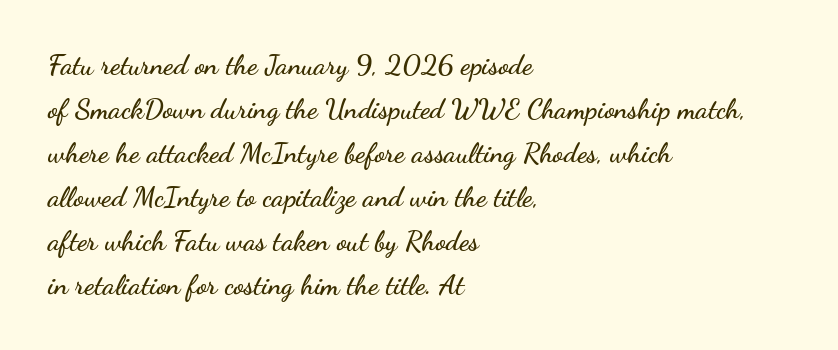
{"serif": "no", "width": "wide", "stroke_contrast": "low", "x_height": "small", "monospaced": "no", "underline": "no", "align": "left", "line_spacing": "normal", "line_spacing_ratio": 1.57, "letter_spacing": "normal", "letter_spacing_em": 0.0, "glyph_px": 28}
